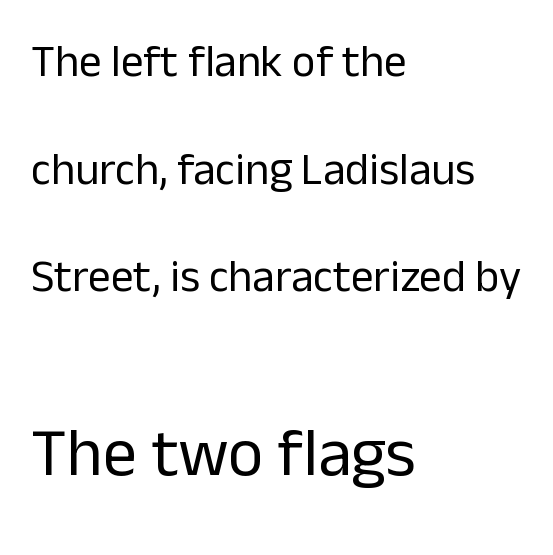
Is the stroke heavy? The answer is a plain regular-or-lighter. The face used here is proportionally spaced, like ordinary book or web type. Typesetter's note — lower block bumped up in size, upper block left smaller. One glance says open: line gaps are wider than usual.
